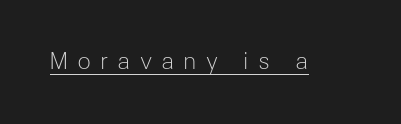
Q: Is the text bold? A: No.
Q: Is the text italic (slanted)? A: No, it is upright.
Q: Is the text underlined? A: Yes.
Q: Is the spacing between letters normal or unusually wide? A: Unusually wide.
